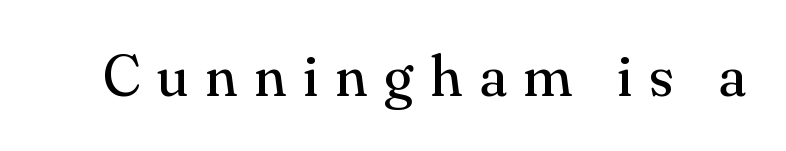
{"serif": "yes", "italic": "no", "bold": "no", "weight": "regular", "width": "normal", "stroke_contrast": "medium", "x_height": "small", "monospaced": "no", "underline": "no", "letter_spacing": "wide", "letter_spacing_em": 0.29, "glyph_px": 57}
